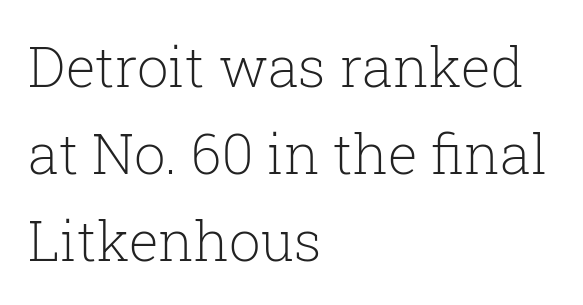
Has an underline been added? It has not. Normally led — the rows are evenly, conventionally spaced. Typeset ragged right — the left edge is the straight one. Examine the stroke ends and you'll spot serifs. The lettering holds an erect, upright posture throughout.
